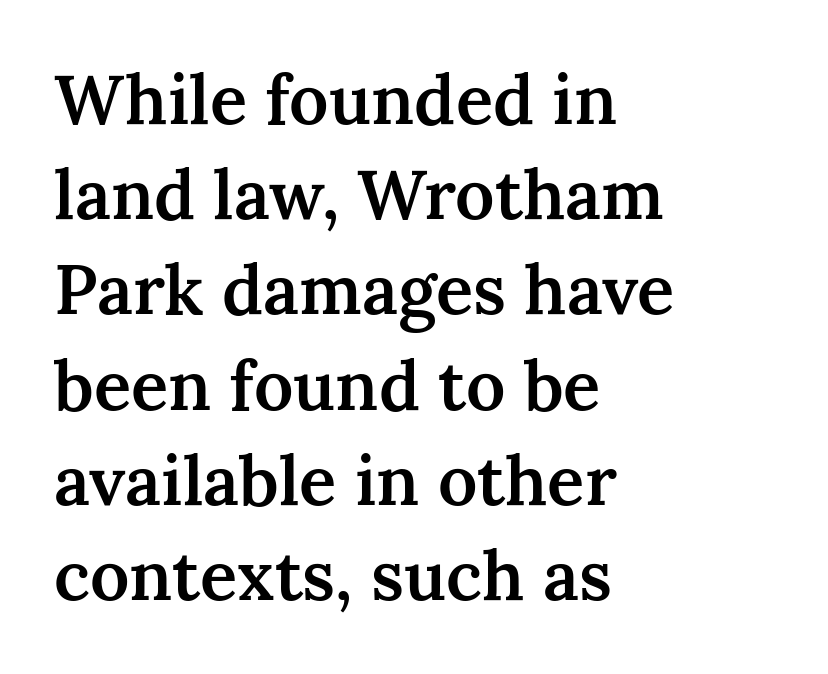
The image shows 69 px semibold serif type, upright; set left-aligned, normal line spacing (1.38x), normal letter spacing, not underlined; medium stroke contrast and a medium x-height.
